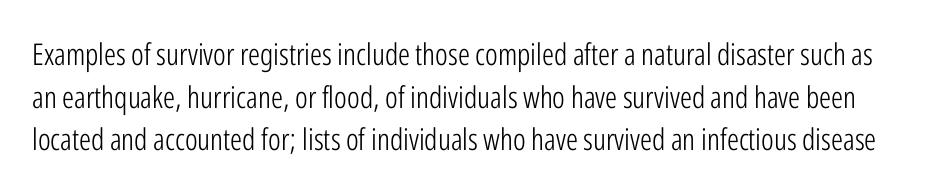
Quick note: not italic, upright. Nobody touched the tracking dial on this one. Check where the strokes stop: nothing finishes them off — pure sans. Varying glyph widths throughout — classic text-font behaviour. The string is rendered with underlining switched off.
